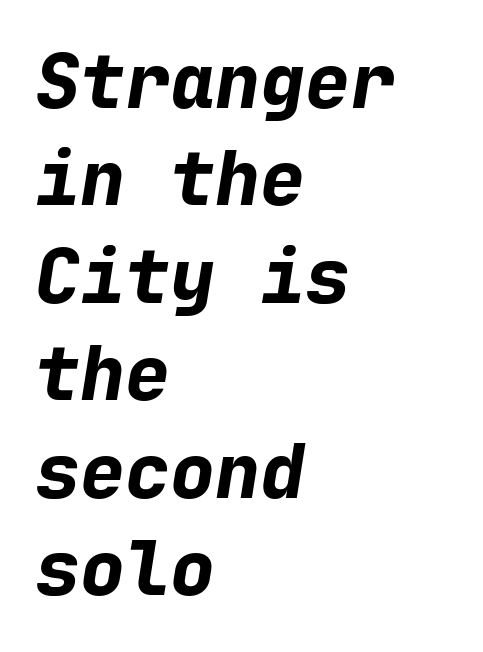
{"italic": "yes", "lean": "right", "slant_degrees": 9, "bold": "yes", "weight": "bold", "width": "normal", "stroke_contrast": "low", "x_height": "medium", "monospaced": "yes", "underline": "no", "align": "left", "line_spacing": "normal", "line_spacing_ratio": 1.3, "letter_spacing": "normal", "letter_spacing_em": 0.0, "glyph_px": 75}
